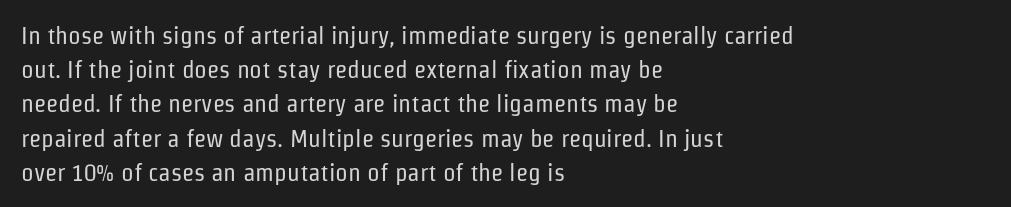
Q: Is the text bold? A: No.
Q: Is the text italic (slanted)? A: No, it is upright.
Q: Is the text underlined? A: No.
Q: How is the paragraph aligned? A: Left-aligned.
Q: Is the spacing between letters normal or unusually wide? A: Normal.
Q: Is the spacing between lines tight, normal or loose? A: Normal.
